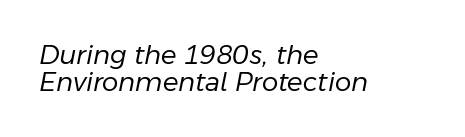
The image shows 26 px text type, italic (leaning right); set left-aligned, tight line spacing (1.04x), normal letter spacing, not underlined.
